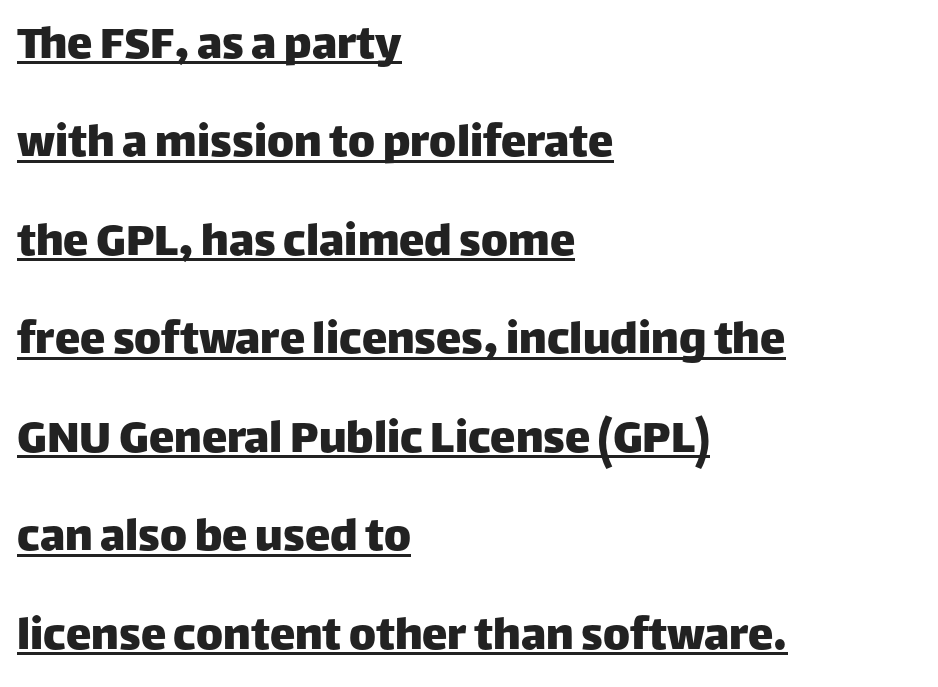
Do the characters align in a grid? No, the font is proportional. Honestly, the letter spacing is just normal — you wouldn't notice it. The compositor pushed each line to the left boundary. Airy leading.
